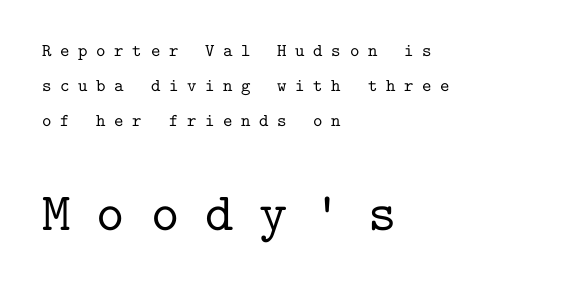
The image shows 54 px serif type, upright, monospaced; set left-aligned, loose line spacing (1.94x), unusually wide letter spacing (+0.48 em), not underlined; the second (bottom) block is 3.0x larger; low stroke contrast and a medium x-height.
